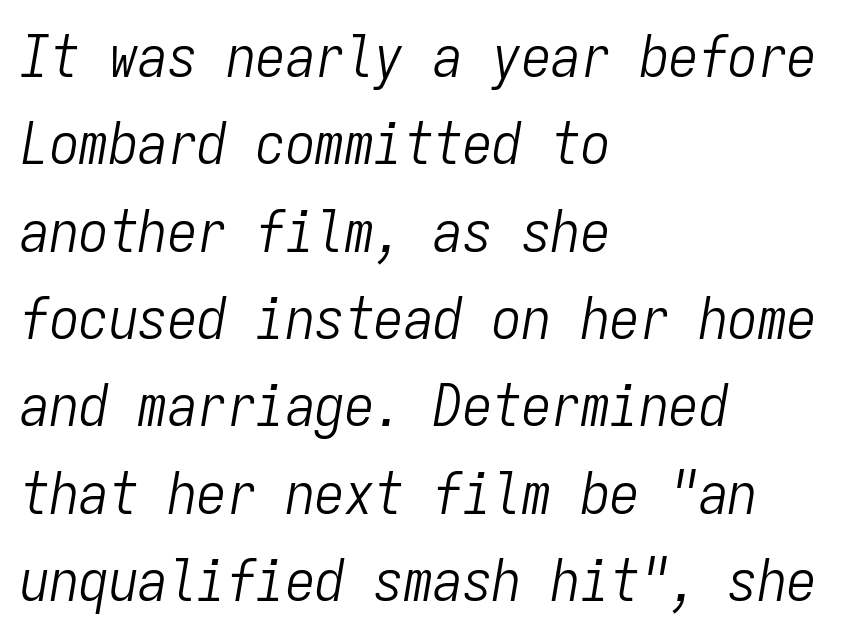
Every row of glyphs begins at an identical x-position on the left. These lines were composed using italics. Words float on clear page, feet unadorned. Spacing verdict: monospaced, one width for all characters. Summary of weight: not heavy and not bold.
